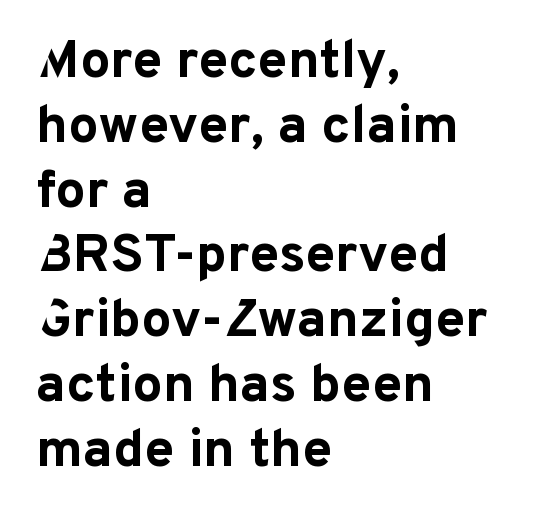
Q: Is the text bold? A: Yes.
Q: Is the text italic (slanted)? A: No, it is upright.
Q: Is the typeface a serif or a sans-serif typeface? A: Sans-serif.
Q: Is the text underlined? A: No.
Q: How is the paragraph aligned? A: Left-aligned.
Q: Is the spacing between letters normal or unusually wide? A: Normal.
Q: Width (condensed, normal, or wide)? A: Normal.
Q: Stroke contrast? A: Low.
Q: x-height? A: Medium.
Q: Monospaced? A: No.
